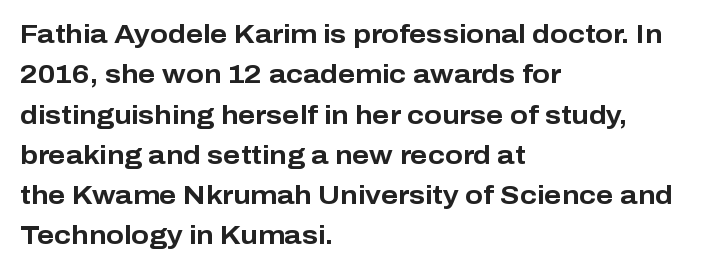
Q: Is the text bold? A: Yes.
Q: Is the text italic (slanted)? A: No, it is upright.
Q: Is the text underlined? A: No.
Q: How is the paragraph aligned? A: Left-aligned.
Q: Is the spacing between letters normal or unusually wide? A: Normal.
Q: Is the spacing between lines tight, normal or loose? A: Normal.
